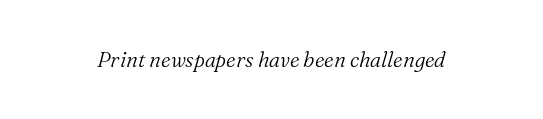
The image shows 21 px text type, italic (leaning right); set normal letter spacing, not underlined.
